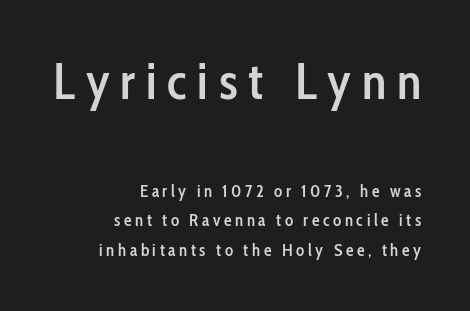
The image shows 51 px semibold, condensed sans-serif type, upright; set right-aligned, line spacing 1.76x, unusually wide letter spacing (+0.21 em), not underlined; the first (top) block is 3.0x larger; low stroke contrast and a medium x-height.
